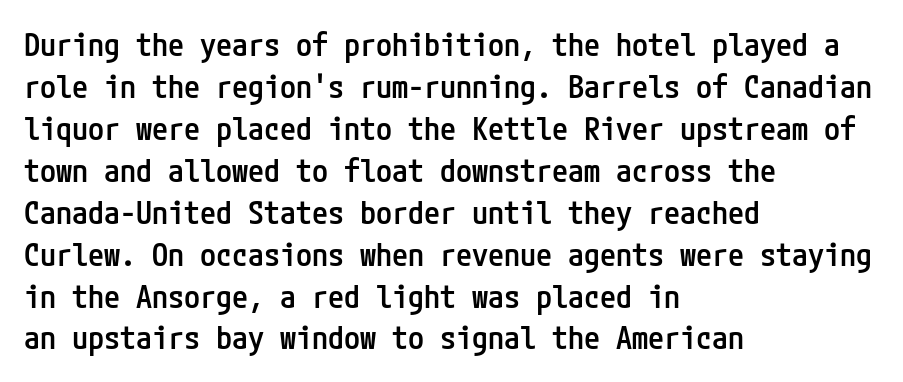
Words appear dense and cohesive because spacing is normal. Students, observe: this is what conventionally led text looks like. If you drew a line through each stem, it would be perfectly vertical. Caption: semibold face, moderately heavy strokes. Where is the straight margin? On the left.
